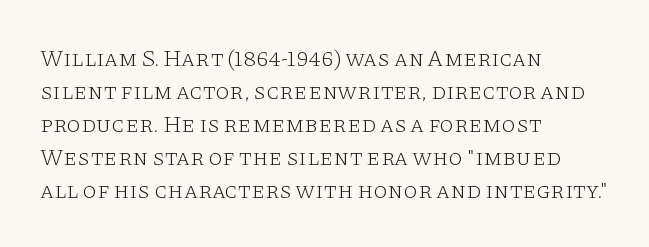
{"italic": "no", "bold": "no", "underline": "no", "align": "left", "line_spacing": "normal", "line_spacing_ratio": 1.44, "letter_spacing": "normal", "letter_spacing_em": 0.0, "glyph_px": 23}
